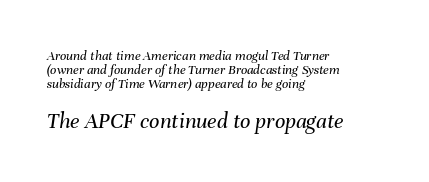
Stroke thickness stays within the range of a standard reading face or lighter. Beneath every word, the page is bare. Reading top to bottom, the characters get bigger at the block break. This is oblique type, the kind used for emphasis or titles.
